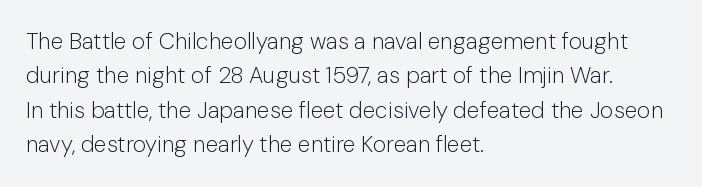
The image shows 23 px text type, upright; set left-aligned, normal line spacing (1.5x), normal letter spacing, not underlined.
